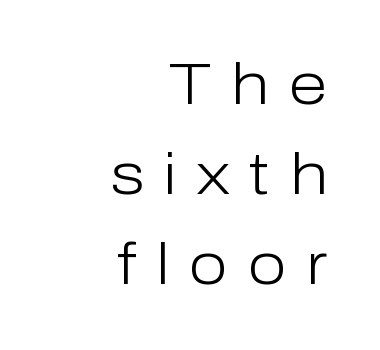
The image shows 57 px light sans-serif type, upright; set right-aligned, normal line spacing (1.58x), unusually wide letter spacing (+0.34 em), not underlined; low stroke contrast and a medium x-height.
